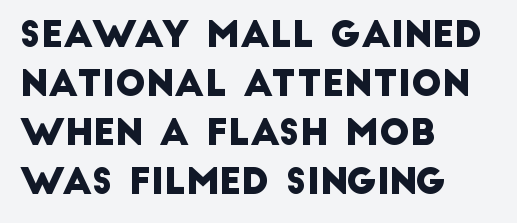
The image shows 36 px sans-serif type; set left-aligned, normal line spacing (1.36x), normal letter spacing, not underlined; low stroke contrast and a large x-height.
